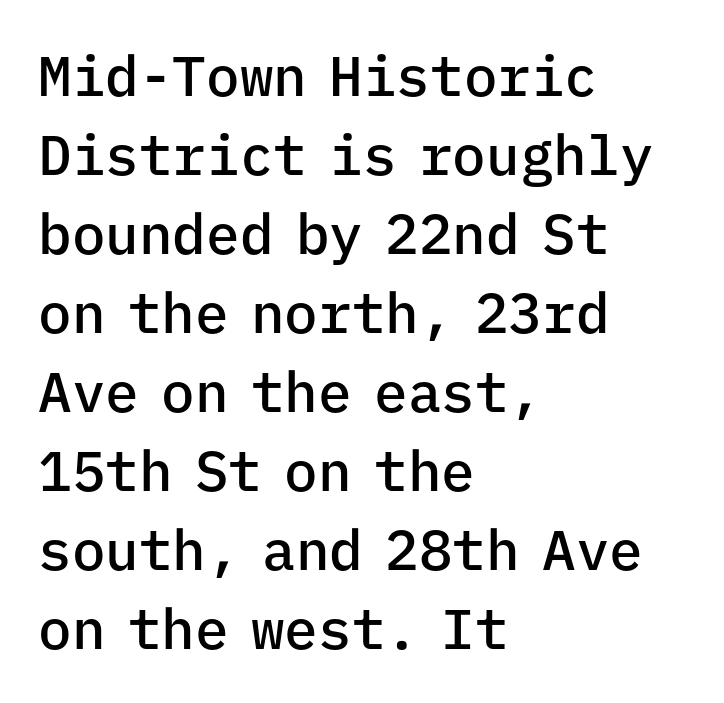
The image shows 56 px semibold sans-serif type, upright, monospaced; set left-aligned, normal line spacing (1.41x), normal letter spacing, not underlined; low stroke contrast and a medium x-height.
